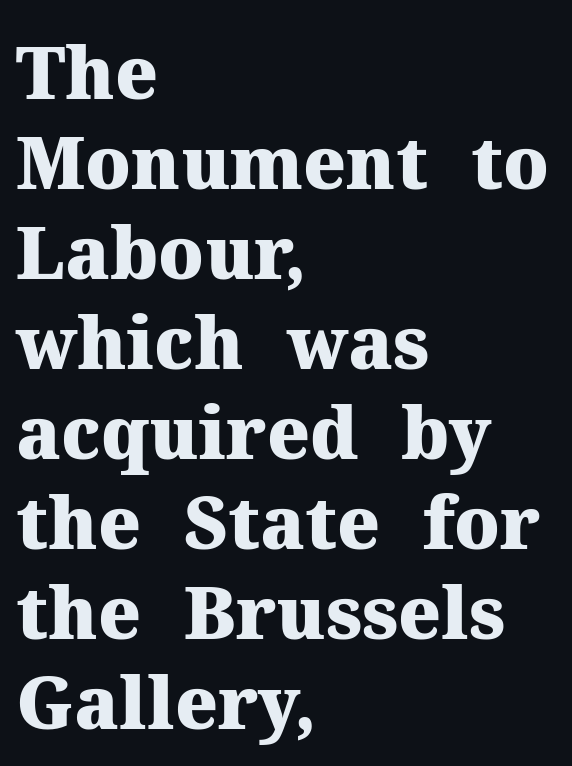
In terms of leading, this rendering sits right in the middle. Inter-character spacing is left at the font's built-in metrics. Serifs: yes, visible at the terminals of the letterforms. Notice how the passage keeps a crisp vertical edge on the left only. Here the designer chose a conventional face with non-uniform glyph widths. The foot of each line stays bare and open.
